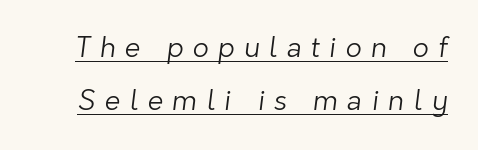
The image shows 28 px light sans-serif type; set line spacing 1.88x, unusually wide letter spacing (+0.33 em), underlined; low stroke contrast and a medium x-height.
